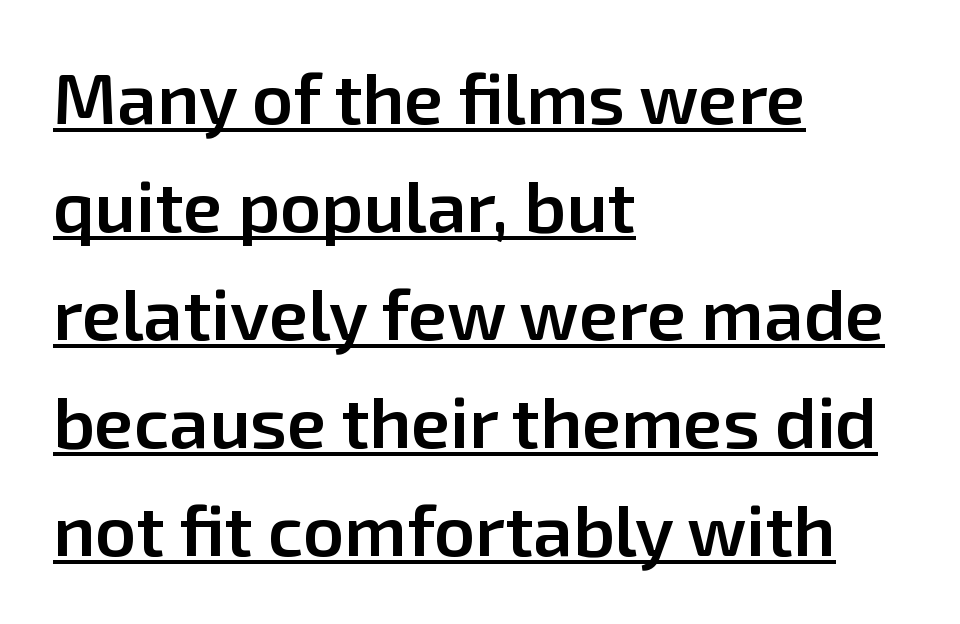
Q: Is the text bold? A: Semi-bold.
Q: Is the text italic (slanted)? A: No, it is upright.
Q: Is the typeface a serif or a sans-serif typeface? A: Sans-serif.
Q: Is the text underlined? A: Yes.
Q: How is the paragraph aligned? A: Left-aligned.
Q: Is the spacing between letters normal or unusually wide? A: Normal.
Q: Is the spacing between lines tight, normal or loose? A: Normal.
Q: Width (condensed, normal, or wide)? A: Normal.
Q: Stroke contrast? A: Low.
Q: x-height? A: Medium.
Q: Monospaced? A: No.
